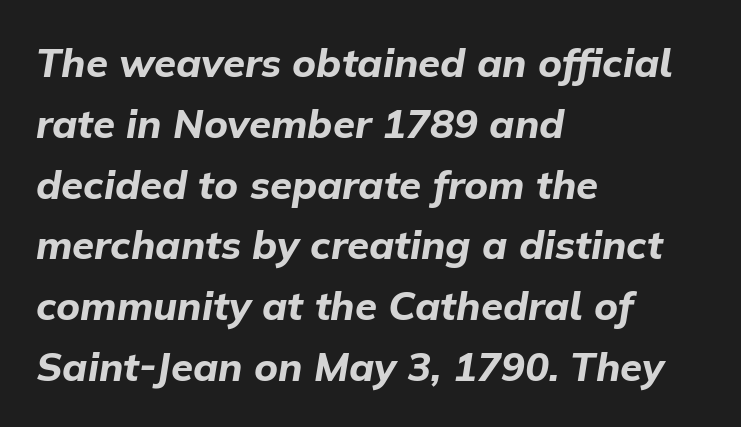
{"italic": "yes", "lean": "right", "slant_degrees": 9, "bold": "yes", "weight": "bold", "width": "normal", "stroke_contrast": "low", "x_height": "medium", "monospaced": "no", "underline": "no", "align": "left", "line_spacing": "normal", "line_spacing_ratio": 1.52, "letter_spacing": "normal", "letter_spacing_em": 0.0, "glyph_px": 40}
